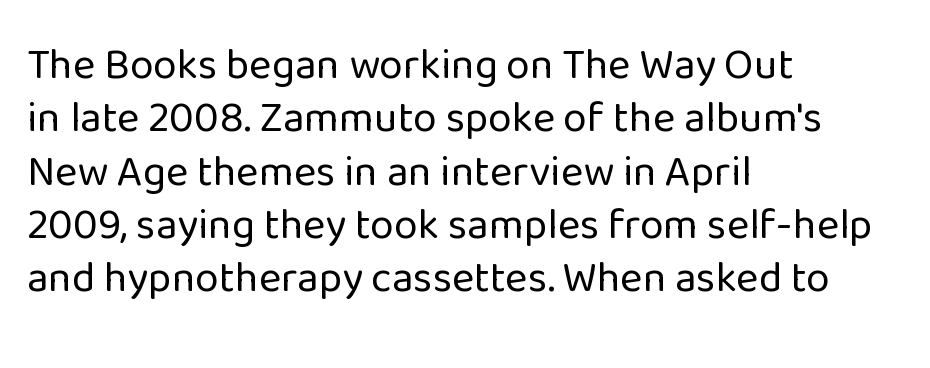
{"serif": "no", "italic": "no", "bold": "no", "weight": "regular", "width": "normal", "stroke_contrast": "low", "x_height": "medium", "monospaced": "no", "underline": "no", "align": "left", "line_spacing_ratio": 1.24, "letter_spacing": "normal", "letter_spacing_em": 0.0, "glyph_px": 43}
